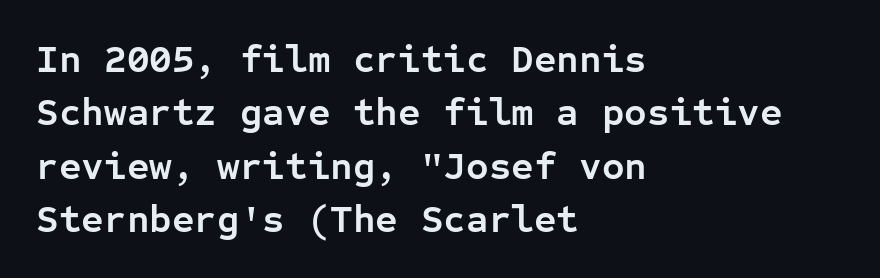
The image shows 39 px semibold sans-serif type, upright, monospaced; set left-aligned, normal line spacing (1.37x), normal letter spacing, not underlined; low stroke contrast and a medium x-height.
